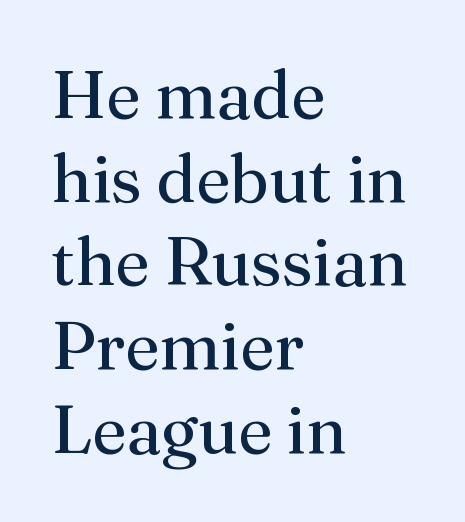
Posture: straight, roman, zero tilt. Decoration check: the copy has no underline. The passage shown has conventional tracking throughout. A typesetter would call this proportional, since set widths differ per character. All the whitespace from short lines collects on the right. The letterforms sit at book weight or below.
